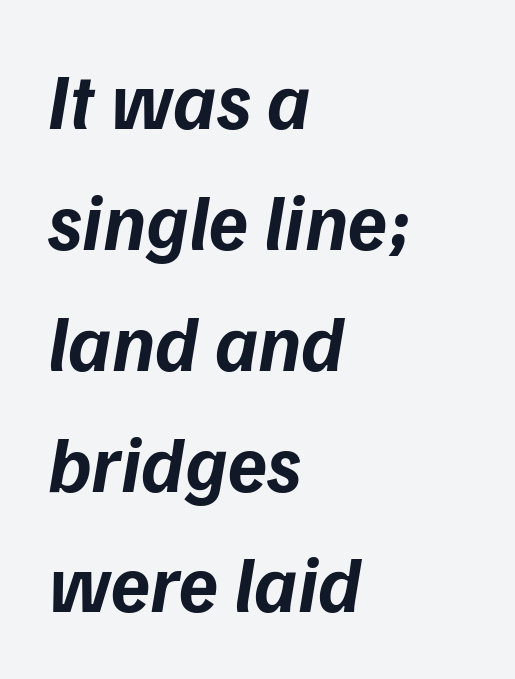
The image shows 79 px bold sans-serif type; set left-aligned, normal line spacing (1.53x), normal letter spacing, not underlined; low stroke contrast and a medium x-height.
